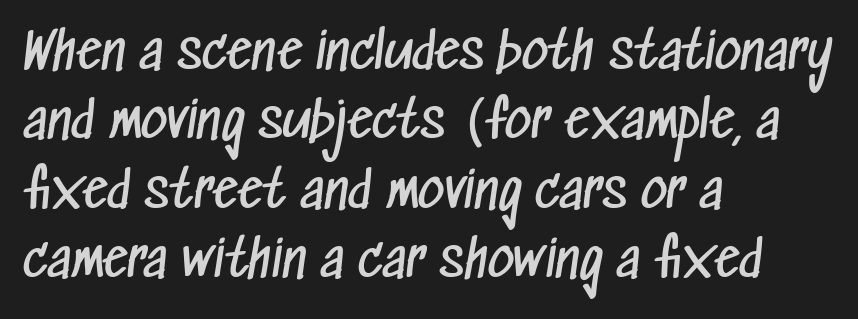
The image shows 51 px regular-weight, condensed sans-serif type; set left-aligned, normal line spacing (1.36x), normal letter spacing, not underlined; low stroke contrast and a medium x-height.
